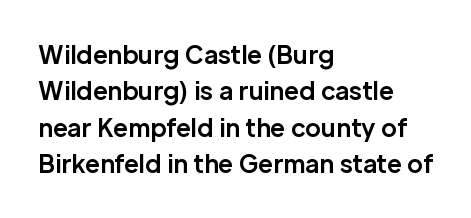
{"italic": "no", "bold": "yes", "underline": "no", "align": "left", "line_spacing": "normal", "line_spacing_ratio": 1.52, "letter_spacing": "normal", "letter_spacing_em": 0.0, "glyph_px": 24}
